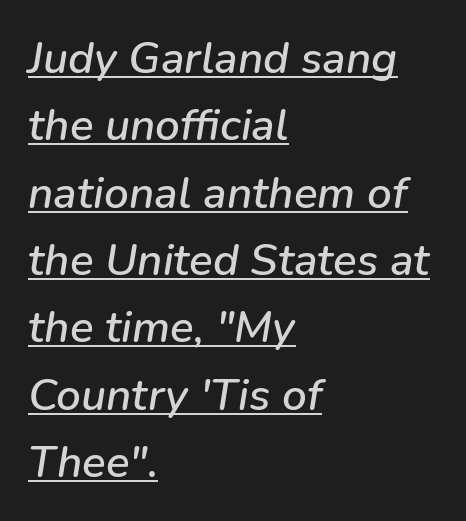
Here the designer chose a conventional face with non-uniform glyph widths. Students, observe: this is what conventionally led text looks like. Horizontally, the lines are justified to the leading edge only. The passage shown is underscored from start to finish.
